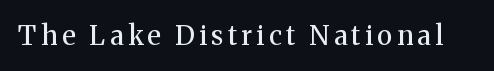
Q: Is the text bold? A: No.
Q: Is the text italic (slanted)? A: No, it is upright.
Q: Is the text underlined? A: No.
